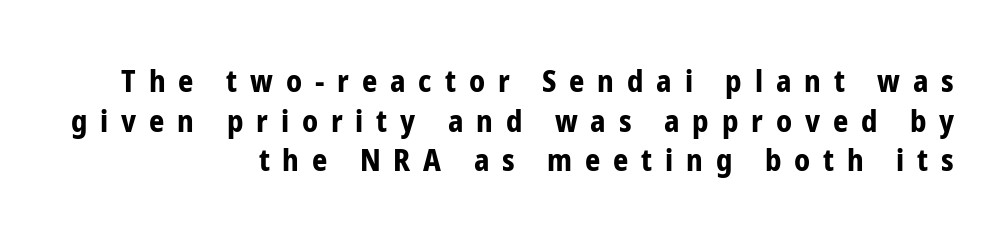
{"serif": "no", "italic": "no", "bold": "yes", "weight": "bold", "width": "condensed", "stroke_contrast": "low", "x_height": "medium", "monospaced": "no", "underline": "no", "align": "right", "line_spacing": "normal", "line_spacing_ratio": 1.32, "letter_spacing": "wide", "letter_spacing_em": 0.43, "glyph_px": 30}
